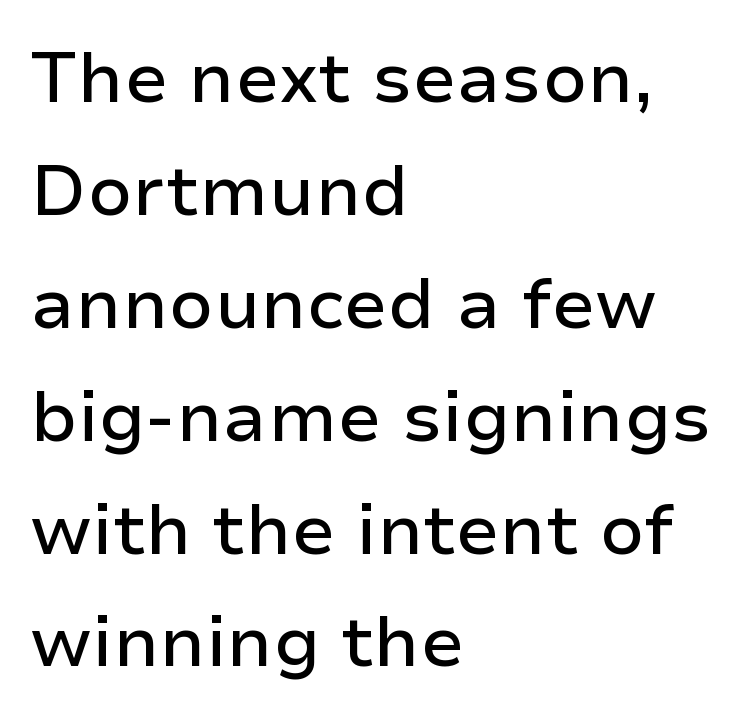
Q: Is the text italic (slanted)? A: No, it is upright.
Q: Is the typeface a serif or a sans-serif typeface? A: Sans-serif.
Q: Is the text underlined? A: No.
Q: How is the paragraph aligned? A: Left-aligned.
Q: Is the spacing between letters normal or unusually wide? A: Normal.
Q: Is the spacing between lines tight, normal or loose? A: Normal.
Q: Width (condensed, normal, or wide)? A: Normal.
Q: Stroke contrast? A: Low.
Q: x-height? A: Medium.
Q: Monospaced? A: No.
